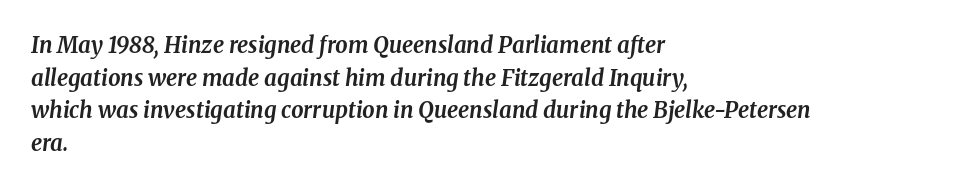
{"italic": "yes", "lean": "right", "slant_degrees": 8, "bold": "yes", "underline": "no", "align": "left", "line_spacing": "normal", "line_spacing_ratio": 1.48, "letter_spacing": "normal", "letter_spacing_em": 0.0, "glyph_px": 22}
